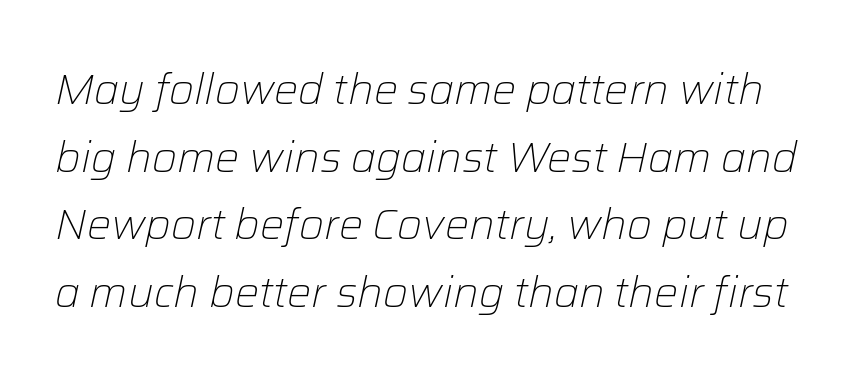
Weight: not bold — regular or lighter. Honestly, the row spacing looks completely unremarkable. A typesetter would mark this as italic. You could not count columns in this text — the font is proportionally spaced. Descenders are the only things crossing below the line. How are the letters spaced? Ordinarily, with no added tracking.
